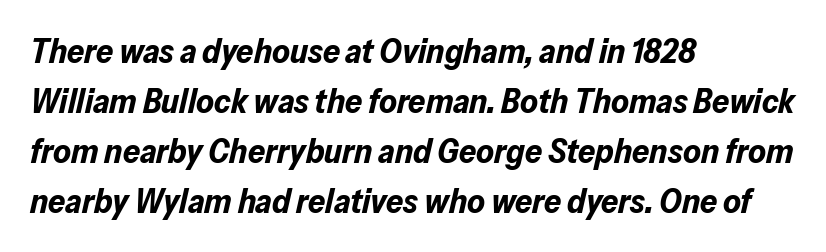
Q: Is the text bold? A: Yes.
Q: Is the text italic (slanted)? A: Yes, it leans right by about 13 degrees.
Q: Is the text underlined? A: No.
Q: How is the paragraph aligned? A: Left-aligned.
Q: Is the spacing between letters normal or unusually wide? A: Normal.
Q: Is the spacing between lines tight, normal or loose? A: Normal.
Q: Width (condensed, normal, or wide)? A: Normal.
Q: Stroke contrast? A: Low.
Q: x-height? A: Medium.
Q: Monospaced? A: No.
